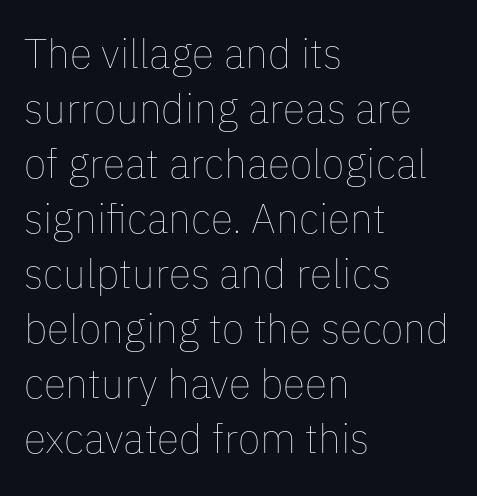
{"italic": "no", "bold": "no", "weight": "thin", "width": "normal", "stroke_contrast": "low", "x_height": "medium", "monospaced": "no", "underline": "no", "align": "left", "line_spacing": "normal", "line_spacing_ratio": 1.34, "letter_spacing": "normal", "letter_spacing_em": 0.0, "glyph_px": 41}
